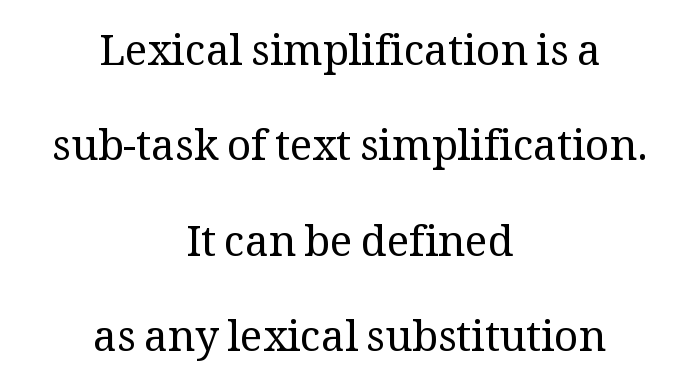
Q: Is the text bold? A: No.
Q: Is the text italic (slanted)? A: No, it is upright.
Q: Is the typeface a serif or a sans-serif typeface? A: Serif.
Q: Is the text underlined? A: No.
Q: How is the paragraph aligned? A: Centered.
Q: Is the spacing between letters normal or unusually wide? A: Normal.
Q: Is the spacing between lines tight, normal or loose? A: Loose.
Q: Width (condensed, normal, or wide)? A: Normal.
Q: Stroke contrast? A: Medium.
Q: x-height? A: Medium.
Q: Monospaced? A: No.
